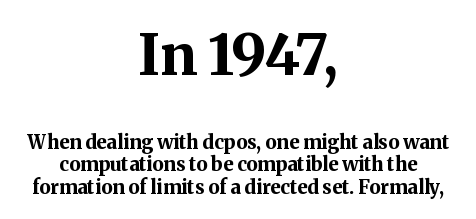
The image shows 56 px bold serif type, upright; set centered, line spacing 1.18x, normal letter spacing, not underlined; the first (top) block is 2.95x larger; medium stroke contrast and a medium x-height.
